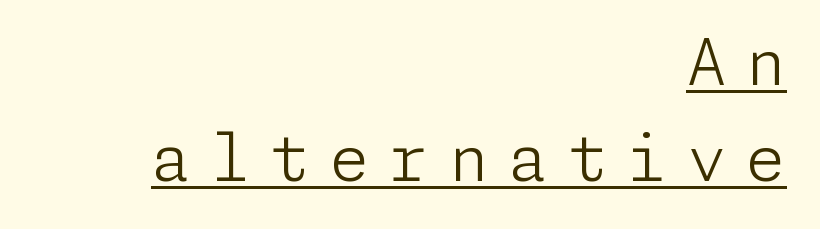
{"serif": "no", "italic": "no", "bold": "no", "weight": "light", "width": "normal", "stroke_contrast": "low", "x_height": "medium", "underline": "yes", "align": "right", "line_spacing": "normal", "line_spacing_ratio": 1.5, "letter_spacing": "wide", "letter_spacing_em": 0.31, "glyph_px": 64}
